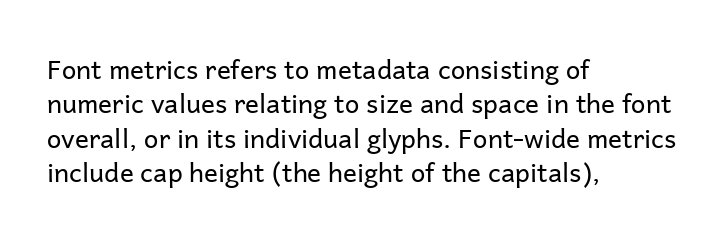
The image shows 26 px text type, upright; set left-aligned, normal line spacing (1.32x), normal letter spacing, not underlined.
